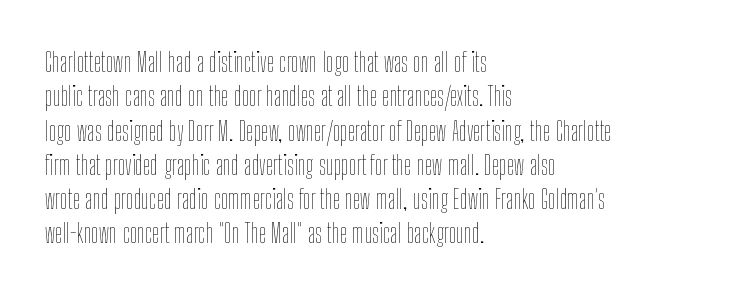
Q: Is the text bold? A: No.
Q: Is the text italic (slanted)? A: No, it is upright.
Q: Is the text underlined? A: No.
Q: How is the paragraph aligned? A: Left-aligned.
Q: Is the spacing between letters normal or unusually wide? A: Normal.
Q: Is the spacing between lines tight, normal or loose? A: Normal.
